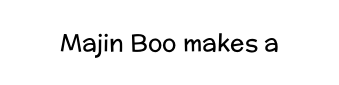
Only glyphs here, with clear space below each row. Notice how the stems are strictly vertical — no italics here. Between one letter and the next there's only the usual sliver of space. Is this a heavy cut? Hardly; it is regular or lighter.
